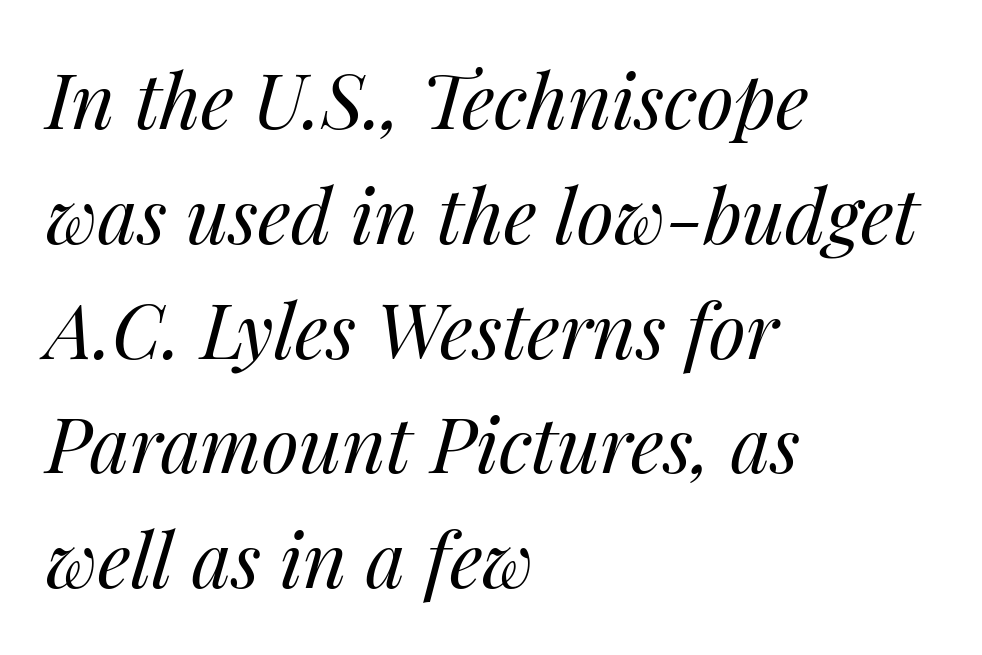
{"italic": "yes", "lean": "right", "slant_degrees": 14, "bold": "no", "weight": "regular", "width": "normal", "stroke_contrast": "medium", "x_height": "medium", "monospaced": "no", "underline": "no", "align": "left", "line_spacing": "normal", "line_spacing_ratio": 1.51, "letter_spacing": "normal", "letter_spacing_em": 0.0, "glyph_px": 76}
